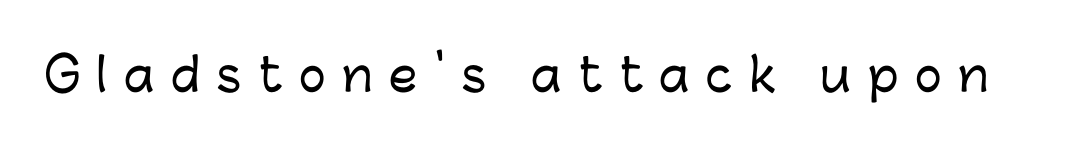
Q: Is the text italic (slanted)? A: No, it is upright.
Q: Is the typeface a serif or a sans-serif typeface? A: Sans-serif.
Q: Is the text underlined? A: No.
Q: Is the spacing between letters normal or unusually wide? A: Unusually wide.
Q: Width (condensed, normal, or wide)? A: Normal.
Q: Stroke contrast? A: Low.
Q: x-height? A: Medium.
Q: Monospaced? A: No.
